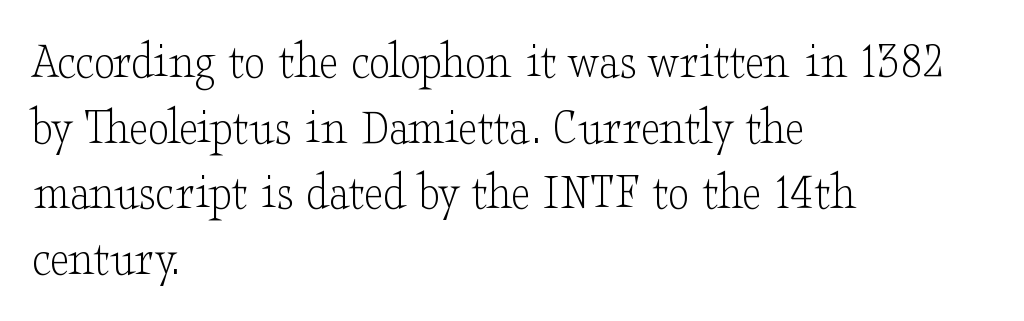
{"serif": "yes", "italic": "no", "bold": "no", "weight": "light", "width": "wide", "stroke_contrast": "low", "x_height": "small", "monospaced": "no", "underline": "no", "align": "left", "line_spacing_ratio": 1.24, "letter_spacing": "normal", "letter_spacing_em": 0.0, "glyph_px": 53}
